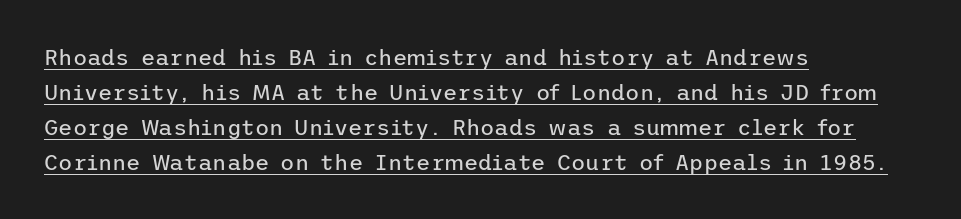
{"italic": "no", "bold": "no", "underline": "yes", "align": "left", "line_spacing": "normal", "line_spacing_ratio": 1.59, "letter_spacing": "normal", "letter_spacing_em": 0.0, "glyph_px": 22}
